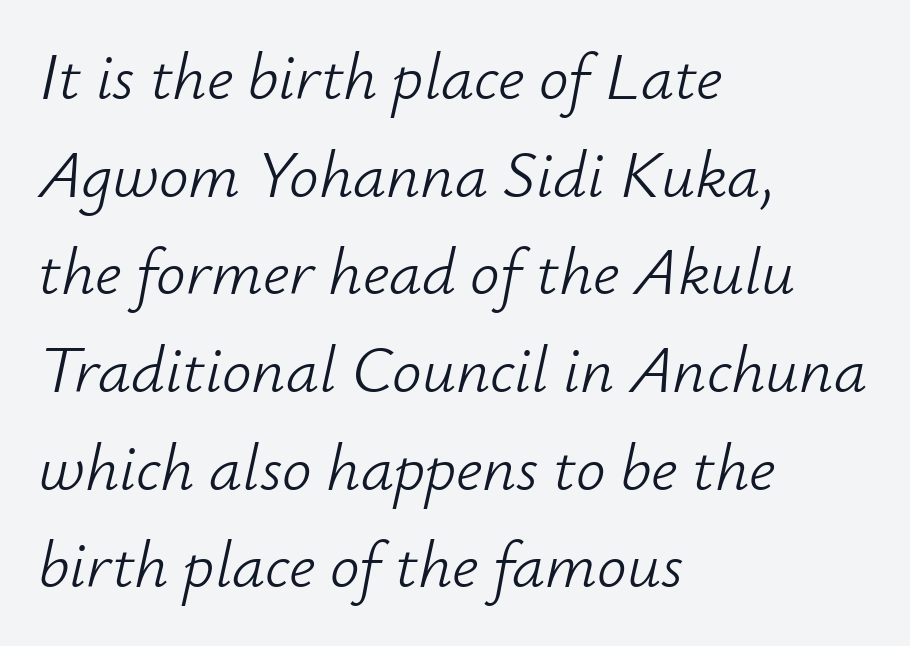
{"italic": "yes", "lean": "right", "slant_degrees": 12, "bold": "no", "weight": "light", "width": "normal", "stroke_contrast": "low", "x_height": "small", "monospaced": "no", "underline": "no", "align": "left", "line_spacing": "normal", "line_spacing_ratio": 1.48, "letter_spacing": "normal", "letter_spacing_em": 0.0, "glyph_px": 66}
